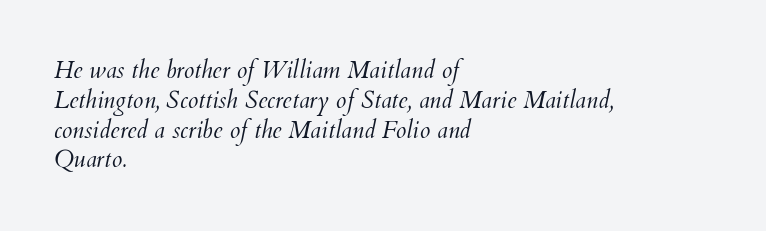
{"italic": "yes", "lean": "right", "slant_degrees": 12, "bold": "no", "underline": "no", "align": "left", "line_spacing_ratio": 1.24, "letter_spacing": "normal", "letter_spacing_em": 0.0, "glyph_px": 24}
